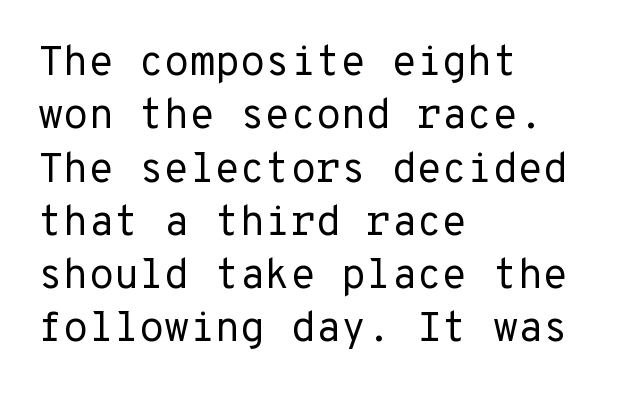
{"serif": "no", "italic": "no", "bold": "no", "weight": "regular", "width": "normal", "stroke_contrast": "low", "x_height": "medium", "monospaced": "yes", "underline": "no", "align": "left", "line_spacing": "normal", "line_spacing_ratio": 1.3, "letter_spacing": "normal", "letter_spacing_em": 0.0, "glyph_px": 41}
